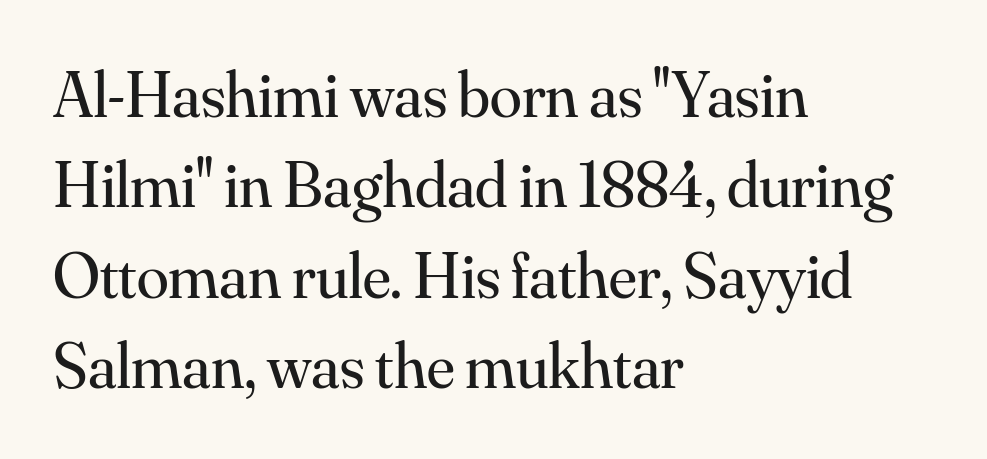
{"serif": "yes", "italic": "no", "bold": "no", "weight": "regular", "width": "normal", "stroke_contrast": "medium", "x_height": "small", "monospaced": "no", "underline": "no", "align": "left", "line_spacing": "normal", "line_spacing_ratio": 1.39, "letter_spacing": "normal", "letter_spacing_em": 0.0, "glyph_px": 65}
